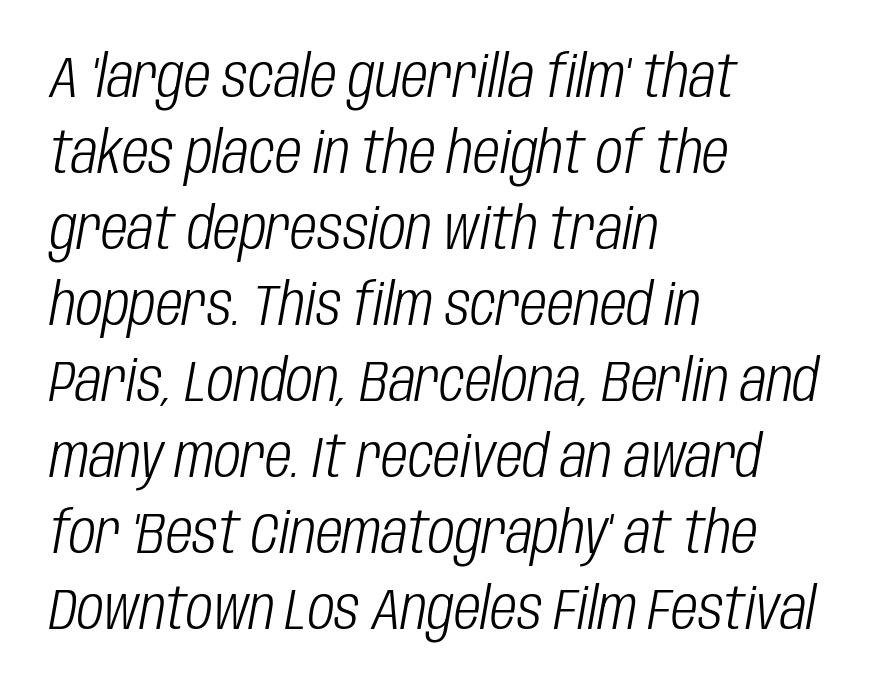
Q: Is the text bold? A: No.
Q: Is the text italic (slanted)? A: Yes, it leans right by about 10 degrees.
Q: Is the text underlined? A: No.
Q: How is the paragraph aligned? A: Left-aligned.
Q: Is the spacing between letters normal or unusually wide? A: Normal.
Q: Is the spacing between lines tight, normal or loose? A: Normal.
Q: Width (condensed, normal, or wide)? A: Condensed.
Q: Stroke contrast? A: Low.
Q: x-height? A: Large.
Q: Monospaced? A: No.
